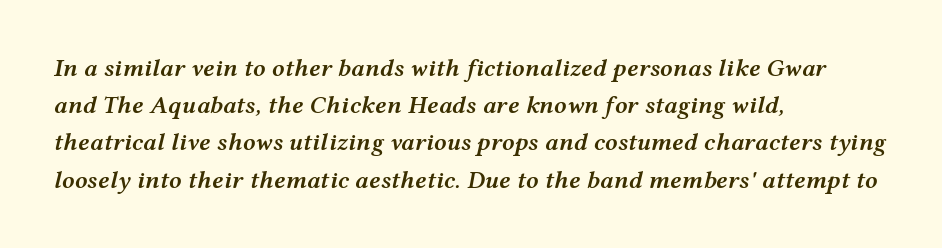
Just letters on the line, the space beneath them empty. These lines stack with their left ends in a neat column. The rows are spaced the way most documents space them. This rendering leaves character spacing at its baseline value.
